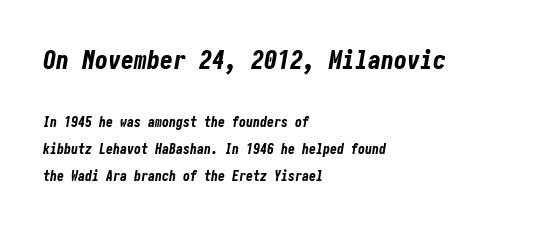
Unmarked baselines from the first word to the last. A classic flush-left, rag-right setting is used for this passage. Observe the ordinary spacing: letters are neighbours, not strangers. The rendering applies a slant to the glyphs.
